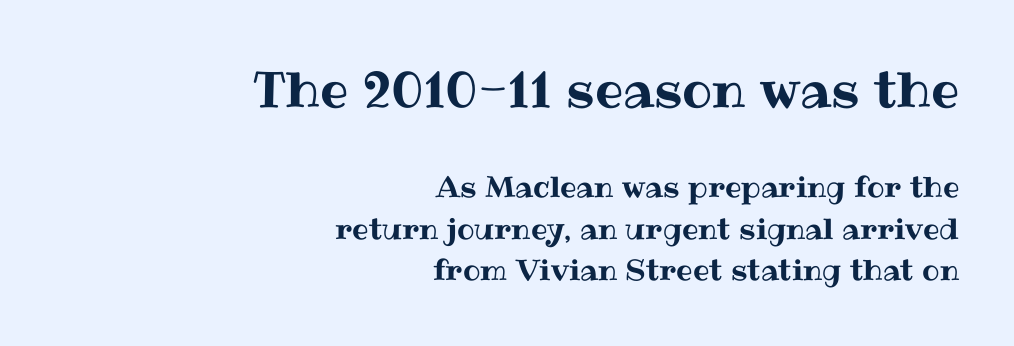
{"italic": "no", "width": "normal", "stroke_contrast": "medium", "x_height": "medium", "monospaced": "no", "underline": "no", "align": "right", "line_spacing": "normal", "line_spacing_ratio": 1.43, "letter_spacing": "normal", "letter_spacing_em": 0.0, "larger_block": "first", "size_ratio": 1.72, "glyph_px": 50}
